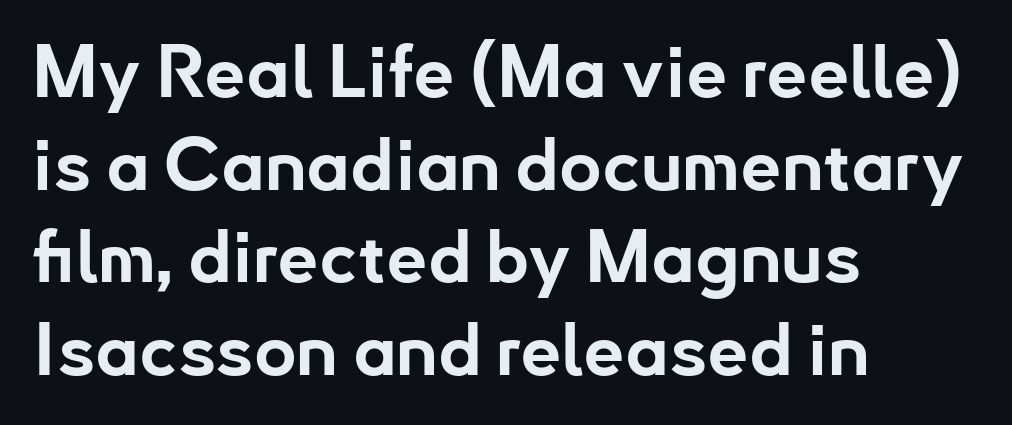
Teacher's note: observe the even left margin — that is flush-left alignment. Does extra space separate the letters? No, they use regular spacing. Decoration check: the copy has no underline. If you drew a line through each stem, it would be perfectly vertical. Unlike a traditional serif, this face leaves its strokes unadorned. If you measured baseline to baseline, you'd find a middling distance.
